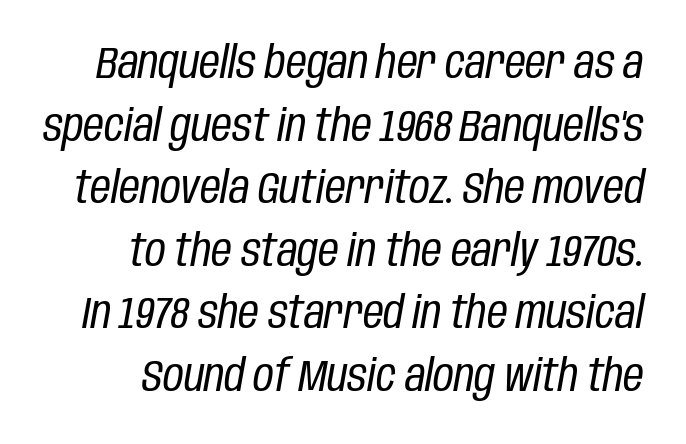
Q: Is the text bold? A: No.
Q: Is the text italic (slanted)? A: Yes, it leans right by about 10 degrees.
Q: Is the text underlined? A: No.
Q: Is the spacing between letters normal or unusually wide? A: Normal.
Q: Is the spacing between lines tight, normal or loose? A: Normal.
Q: Width (condensed, normal, or wide)? A: Condensed.
Q: Stroke contrast? A: Low.
Q: x-height? A: Large.
Q: Monospaced? A: No.
